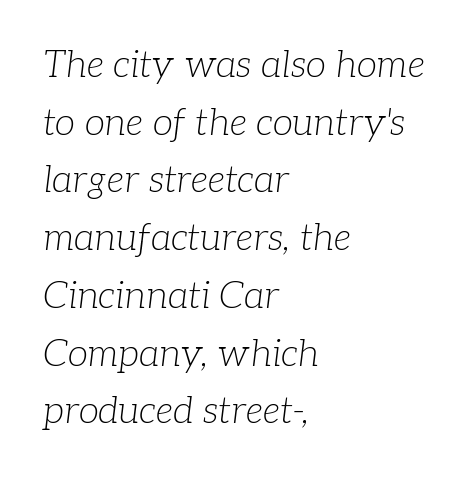
The image shows 37 px light serif type, italic (leaning right); set left-aligned, normal line spacing (1.56x), normal letter spacing, not underlined; low stroke contrast and a medium x-height.
